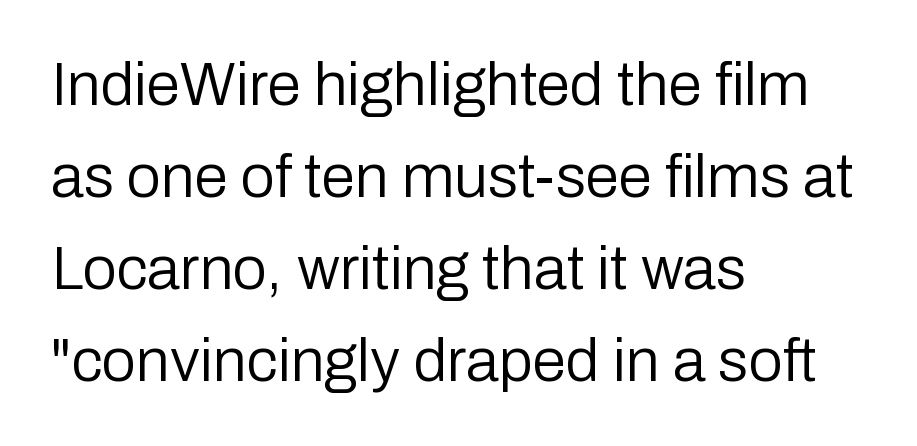
Q: Is the text bold? A: No.
Q: Is the text italic (slanted)? A: No, it is upright.
Q: Is the typeface a serif or a sans-serif typeface? A: Sans-serif.
Q: Is the text underlined? A: No.
Q: How is the paragraph aligned? A: Left-aligned.
Q: Is the spacing between letters normal or unusually wide? A: Normal.
Q: Is the spacing between lines tight, normal or loose? A: Normal.
Q: Width (condensed, normal, or wide)? A: Normal.
Q: Stroke contrast? A: Low.
Q: x-height? A: Medium.
Q: Monospaced? A: No.
